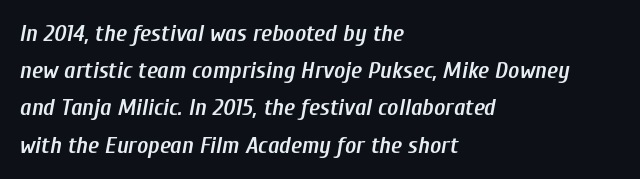
Q: Is the text bold? A: Semi-bold.
Q: Is the text italic (slanted)? A: Yes, it leans right by about 10 degrees.
Q: Is the text underlined? A: No.
Q: How is the paragraph aligned? A: Left-aligned.
Q: Is the spacing between letters normal or unusually wide? A: Normal.
Q: Is the spacing between lines tight, normal or loose? A: Normal.
